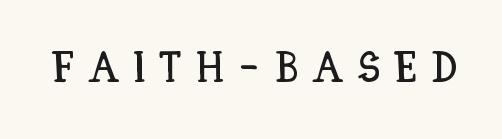
The image shows 43 px condensed type, upright; set unusually wide letter spacing (+0.32 em), not underlined; low stroke contrast and a large x-height.
